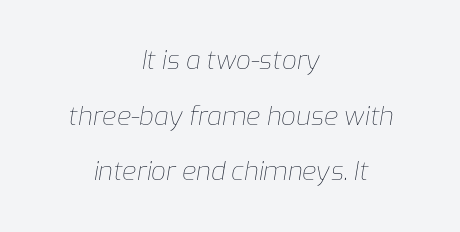
Tracking value appears to be zero — textbook default spacing. The text carries the slant typical of an italic or oblique font. Notice how the passage keeps no hard edge, just a central spine. The face looks like a standard text weight, possibly lighter. A clean baseline with only descenders dipping below it. Students, observe: this is what heavily led, spacious text looks like.
